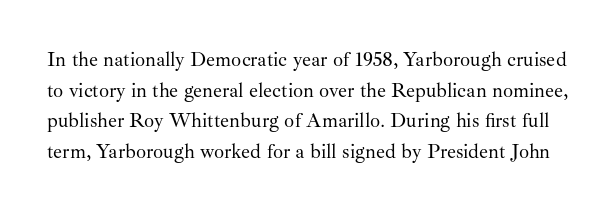
Q: Is the text bold? A: No.
Q: Is the text italic (slanted)? A: No, it is upright.
Q: Is the text underlined? A: No.
Q: Is the spacing between letters normal or unusually wide? A: Normal.
Q: Is the spacing between lines tight, normal or loose? A: Normal.
